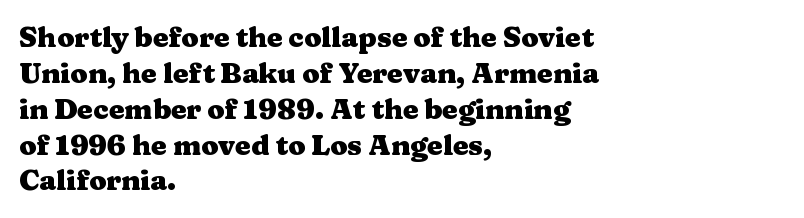
Does extra space separate the letters? No, they use regular spacing. The letters advance in unequal steps, a hallmark of proportional type. A typesetter would label this face a serif. The letters stand upright; this is a roman face. The words here are not underlined. Reading down the column, the eye jumps a familiar distance to each next line.
